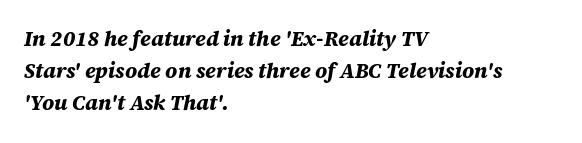
The passage is arranged the way most books set body copy — flush left. Chunky letters — that's bold for sure. Reading down the column, the eye jumps a familiar distance to each next line. Beneath every word, the page is bare.
